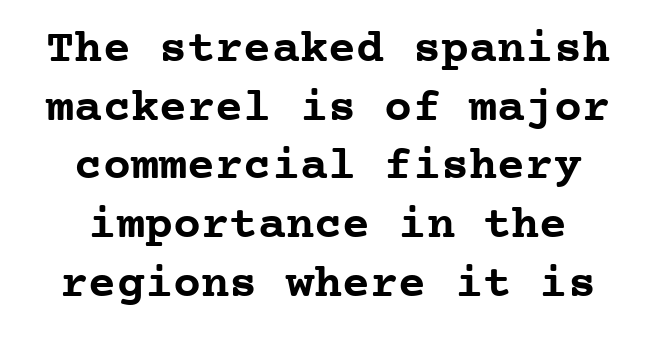
{"serif": "yes", "italic": "no", "bold": "yes", "weight": "semibold", "width": "normal", "stroke_contrast": "low", "x_height": "medium", "monospaced": "yes", "underline": "no", "align": "center", "line_spacing": "normal", "line_spacing_ratio": 1.25, "letter_spacing": "normal", "letter_spacing_em": 0.0, "glyph_px": 47}
